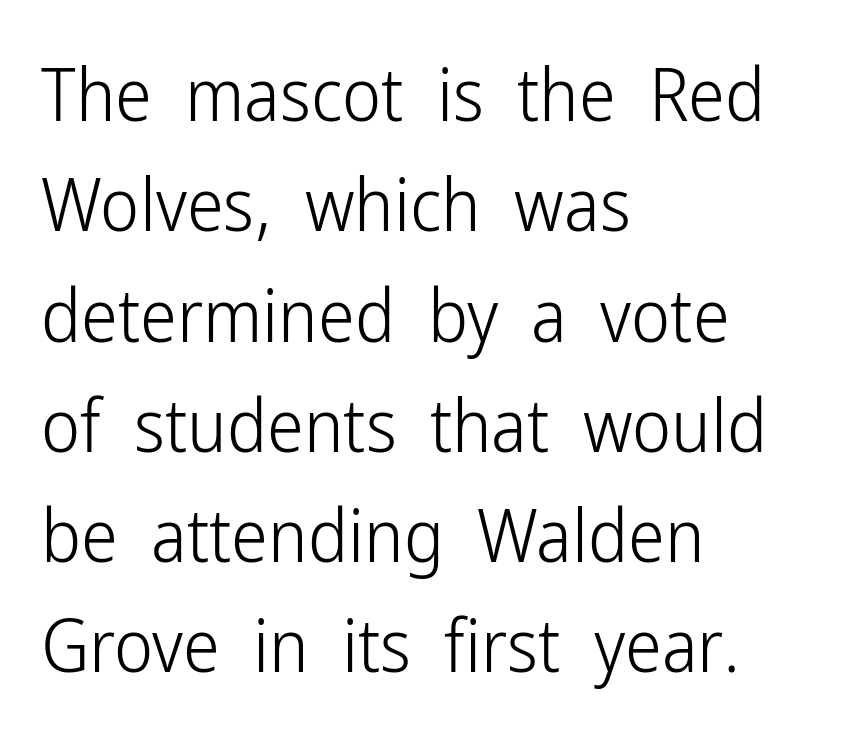
Q: Is the text bold? A: No.
Q: Is the text italic (slanted)? A: No, it is upright.
Q: Is the typeface a serif or a sans-serif typeface? A: Sans-serif.
Q: Is the text underlined? A: No.
Q: How is the paragraph aligned? A: Left-aligned.
Q: Is the spacing between letters normal or unusually wide? A: Normal.
Q: Is the spacing between lines tight, normal or loose? A: Normal.
Q: Width (condensed, normal, or wide)? A: Condensed.
Q: Stroke contrast? A: Low.
Q: x-height? A: Medium.
Q: Monospaced? A: No.
